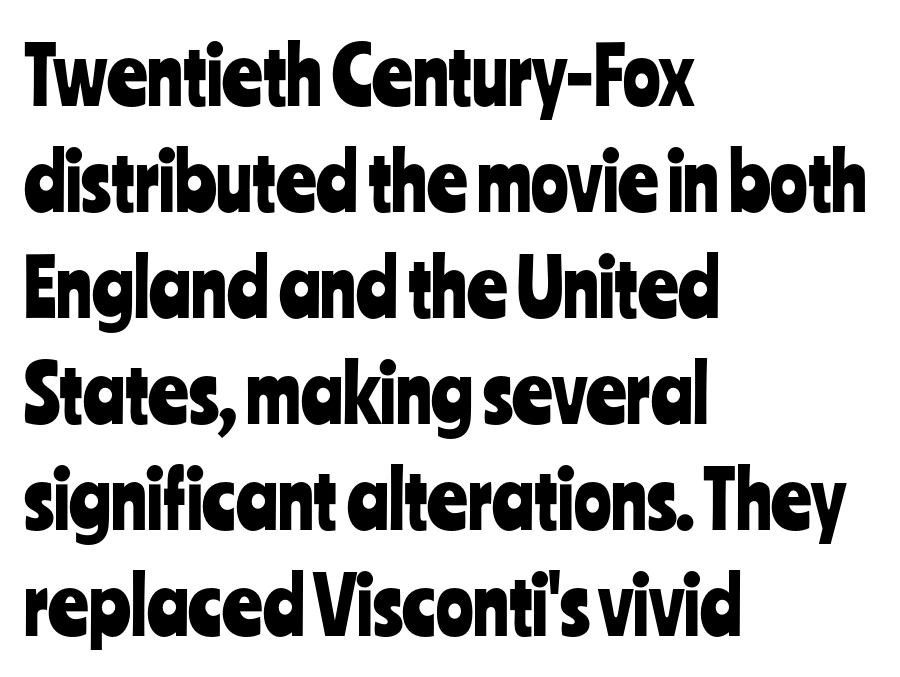
{"serif": "no", "italic": "no", "width": "condensed", "stroke_contrast": "low", "x_height": "medium", "monospaced": "no", "underline": "no", "align": "left", "line_spacing": "normal", "line_spacing_ratio": 1.36, "letter_spacing": "normal", "letter_spacing_em": 0.0, "glyph_px": 78}
